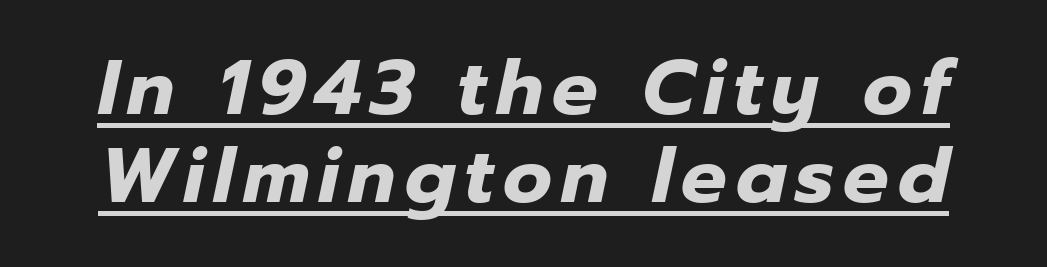
Q: Is the text bold? A: Yes.
Q: Is the text italic (slanted)? A: Yes, it leans right by about 12 degrees.
Q: Is the text underlined? A: Yes.
Q: Width (condensed, normal, or wide)? A: Normal.
Q: Stroke contrast? A: Low.
Q: x-height? A: Medium.
Q: Monospaced? A: No.
